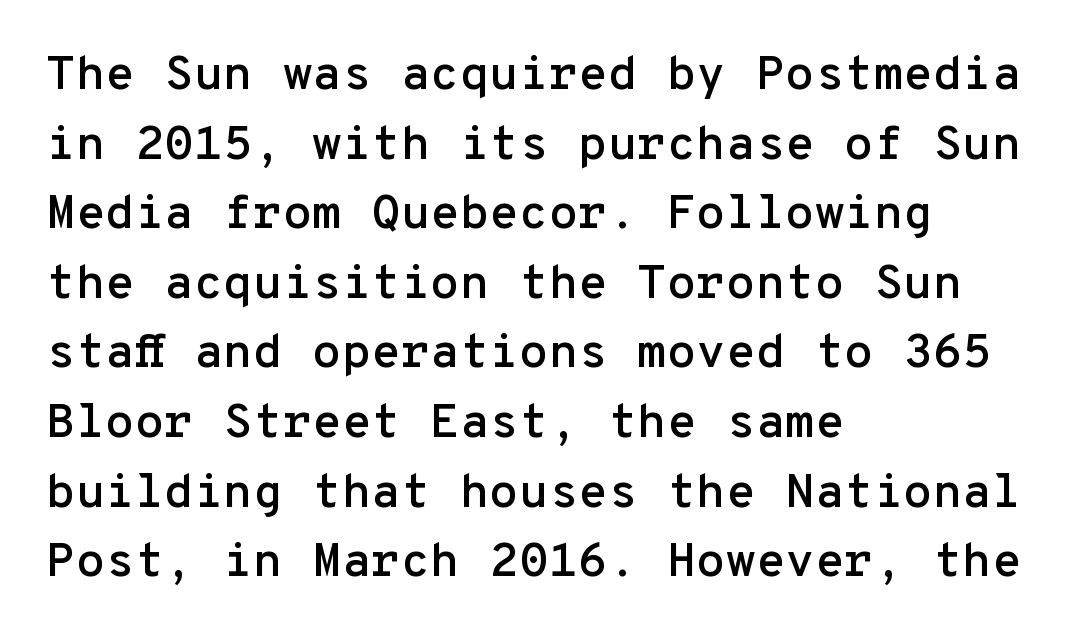
The image shows 48 px sans-serif type, upright, monospaced; set left-aligned, normal line spacing (1.45x), normal letter spacing, not underlined; low stroke contrast and a medium x-height.
